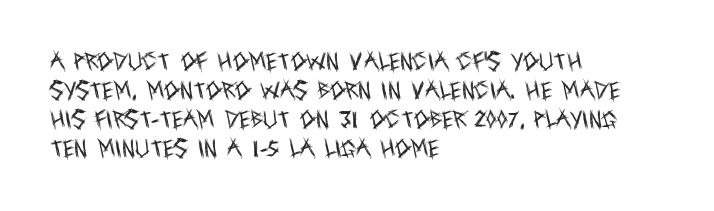
Q: Is the text bold? A: No.
Q: Is the text italic (slanted)? A: No, it is upright.
Q: Is the text underlined? A: No.
Q: How is the paragraph aligned? A: Left-aligned.
Q: Is the spacing between letters normal or unusually wide? A: Normal.
Q: Is the spacing between lines tight, normal or loose? A: Normal.
